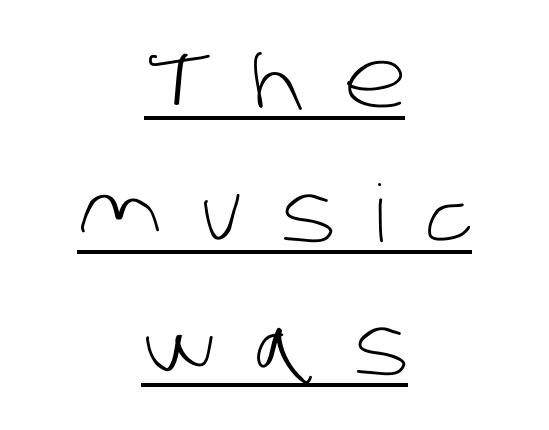
{"serif": "no", "bold": "no", "weight": "light", "width": "normal", "stroke_contrast": "low", "x_height": "large", "monospaced": "no", "underline": "yes", "align": "center", "line_spacing": "normal", "line_spacing_ratio": 1.69, "letter_spacing": "wide", "letter_spacing_em": 0.49, "glyph_px": 79}
